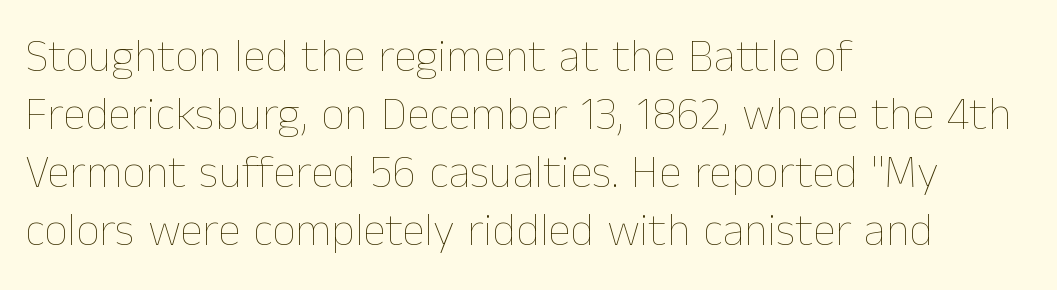
The lettering holds an erect, upright posture throughout. Short and long lines alike share a common starting point at left. Has an underline been added? It has not. The letterforms sit at book weight or below. The rows are spaced the way most documents space them. Each letter keeps its own natural width here, so spacing adapts to shape.
